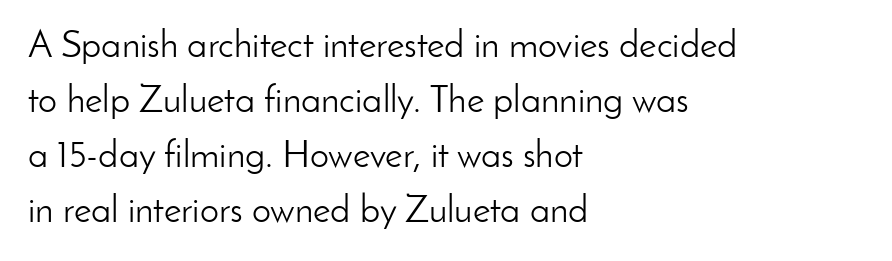
The image shows 38 px light sans-serif type, upright; set left-aligned, normal line spacing (1.45x), normal letter spacing, not underlined; low stroke contrast and a small x-height.
